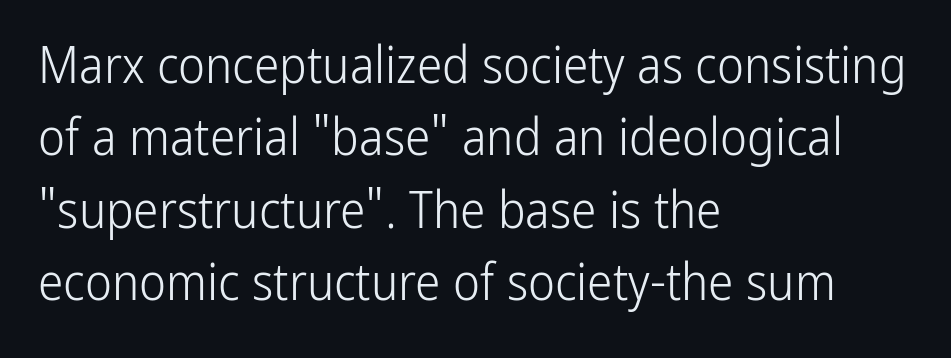
Q: Is the text bold? A: No.
Q: Is the text italic (slanted)? A: No, it is upright.
Q: Is the typeface a serif or a sans-serif typeface? A: Sans-serif.
Q: Is the text underlined? A: No.
Q: How is the paragraph aligned? A: Left-aligned.
Q: Is the spacing between letters normal or unusually wide? A: Normal.
Q: Is the spacing between lines tight, normal or loose? A: Normal.
Q: Width (condensed, normal, or wide)? A: Condensed.
Q: Stroke contrast? A: Low.
Q: x-height? A: Medium.
Q: Monospaced? A: No.
